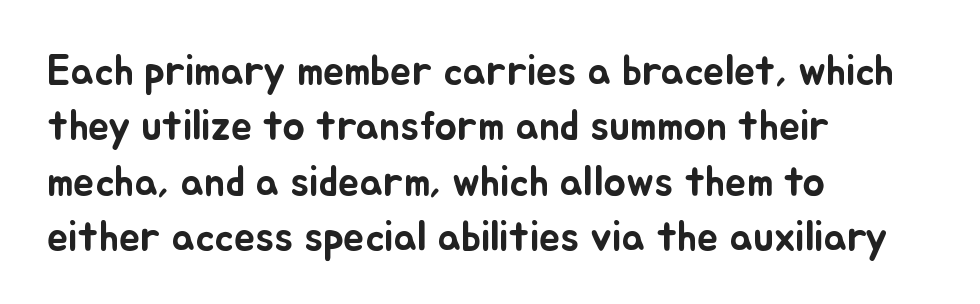
Q: Is the text italic (slanted)? A: No, it is upright.
Q: Is the text underlined? A: No.
Q: How is the paragraph aligned? A: Left-aligned.
Q: Is the spacing between letters normal or unusually wide? A: Normal.
Q: Is the spacing between lines tight, normal or loose? A: Normal.
Q: Width (condensed, normal, or wide)? A: Normal.
Q: Stroke contrast? A: Low.
Q: x-height? A: Small.
Q: Monospaced? A: No.
